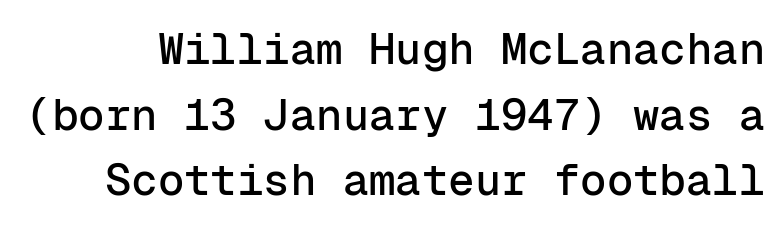
Q: Is the text italic (slanted)? A: No, it is upright.
Q: Is the typeface a serif or a sans-serif typeface? A: Sans-serif.
Q: Is the text underlined? A: No.
Q: Is the spacing between letters normal or unusually wide? A: Normal.
Q: Is the spacing between lines tight, normal or loose? A: Normal.
Q: Width (condensed, normal, or wide)? A: Normal.
Q: Stroke contrast? A: Low.
Q: x-height? A: Medium.
Q: Monospaced? A: Yes.
